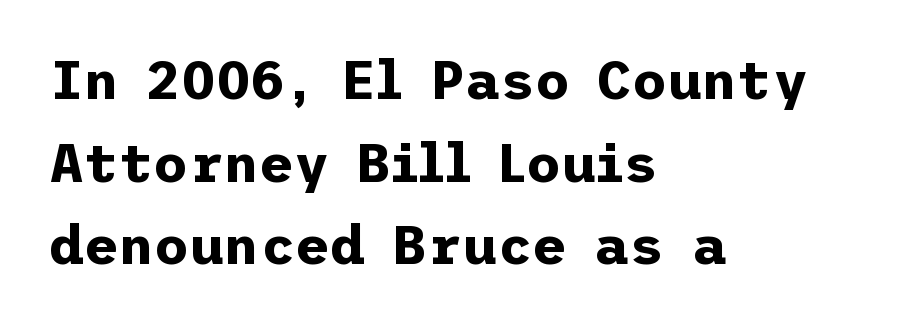
{"serif": "no", "italic": "no", "bold": "yes", "weight": "bold", "width": "normal", "stroke_contrast": "low", "x_height": "medium", "underline": "no", "align": "left", "line_spacing": "normal", "line_spacing_ratio": 1.53, "letter_spacing": "normal", "letter_spacing_em": 0.0, "glyph_px": 54}
